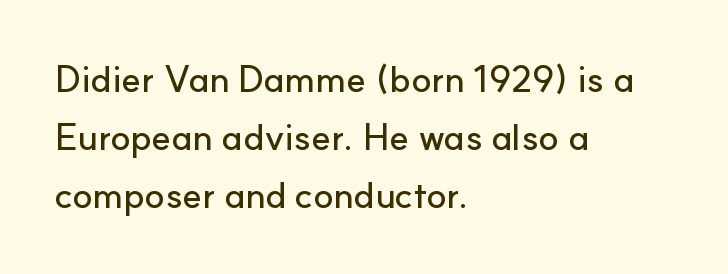
Q: Is the text italic (slanted)? A: No, it is upright.
Q: Is the typeface a serif or a sans-serif typeface? A: Sans-serif.
Q: Is the text underlined? A: No.
Q: How is the paragraph aligned? A: Left-aligned.
Q: Is the spacing between letters normal or unusually wide? A: Normal.
Q: Is the spacing between lines tight, normal or loose? A: Normal.
Q: Width (condensed, normal, or wide)? A: Normal.
Q: Stroke contrast? A: Low.
Q: x-height? A: Small.
Q: Monospaced? A: No.
